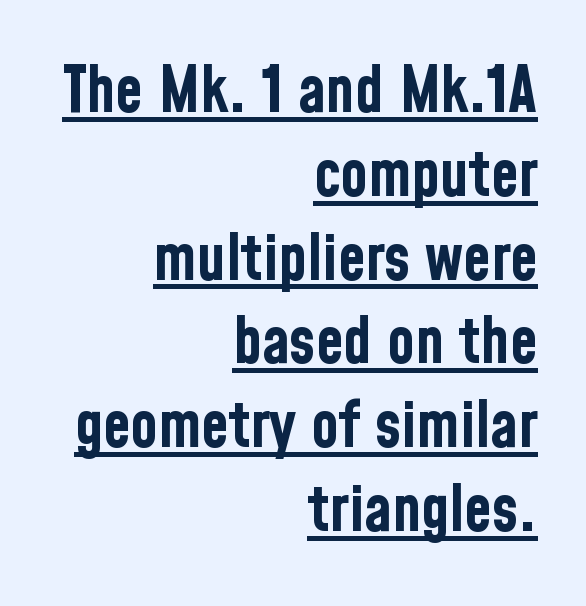
Q: Is the text bold? A: Yes.
Q: Is the text italic (slanted)? A: No, it is upright.
Q: Is the typeface a serif or a sans-serif typeface? A: Sans-serif.
Q: Is the text underlined? A: Yes.
Q: How is the paragraph aligned? A: Right-aligned.
Q: Is the spacing between letters normal or unusually wide? A: Normal.
Q: Is the spacing between lines tight, normal or loose? A: Normal.
Q: Width (condensed, normal, or wide)? A: Condensed.
Q: Stroke contrast? A: Low.
Q: x-height? A: Medium.
Q: Monospaced? A: No.
